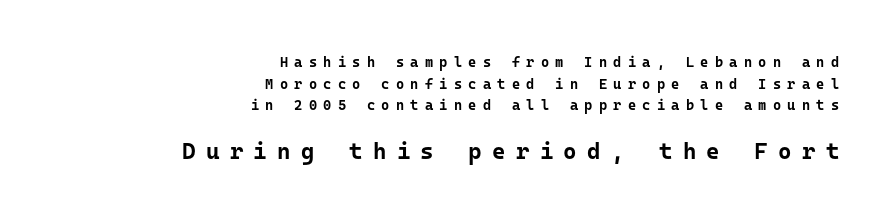
Q: Is the text bold? A: Yes.
Q: Is the text italic (slanted)? A: No, it is upright.
Q: Is the text underlined? A: No.
Q: How is the paragraph aligned? A: Right-aligned.
Q: Is the spacing between letters normal or unusually wide? A: Unusually wide.
Q: Is the spacing between lines tight, normal or loose? A: Normal.
Q: Which block of text is set in a larger size, the first (top) or the second (bottom)? A: The second (bottom) one.
